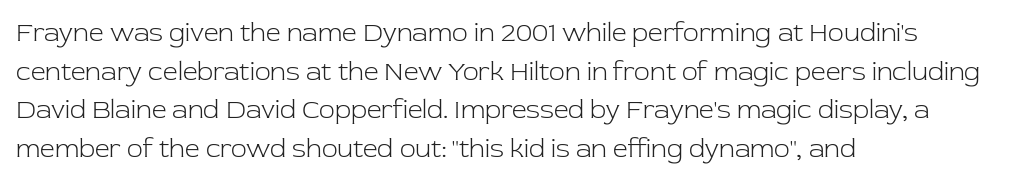
Posture: vertical. The weight tops out at a normal text grade. Words appear dense and cohesive because spacing is normal. If you drew a ruler down the left edge, every line would touch it. Line spacing here is normal. Underline: absent.
